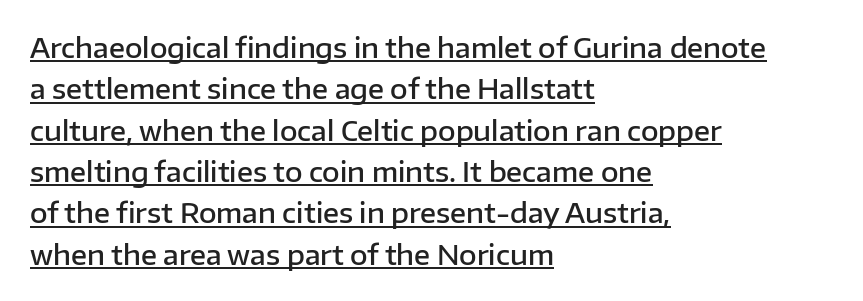
Q: Is the text bold? A: Semi-bold.
Q: Is the text italic (slanted)? A: No, it is upright.
Q: Is the text underlined? A: Yes.
Q: How is the paragraph aligned? A: Left-aligned.
Q: Is the spacing between letters normal or unusually wide? A: Normal.
Q: Is the spacing between lines tight, normal or loose? A: Normal.
